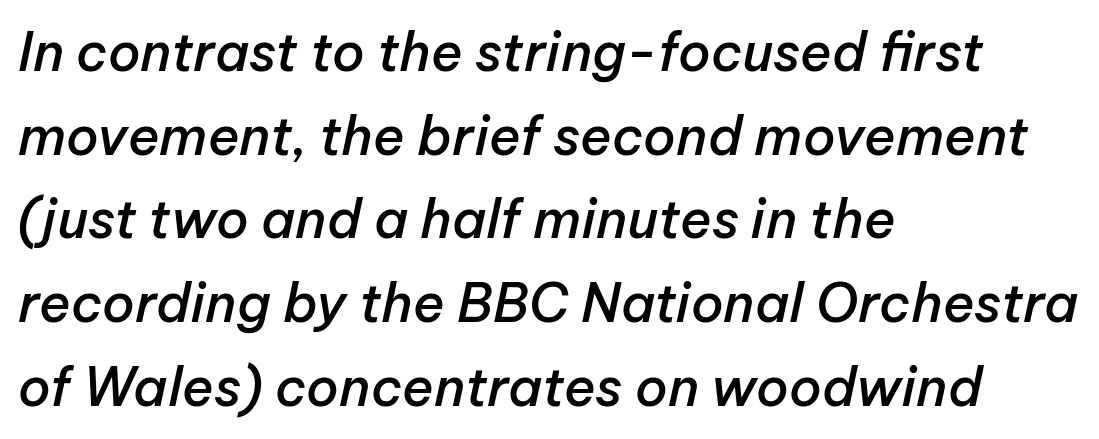
The image shows 53 px semibold type, italic (leaning right); set left-aligned, normal line spacing (1.58x), normal letter spacing, not underlined; low stroke contrast and a medium x-height.
